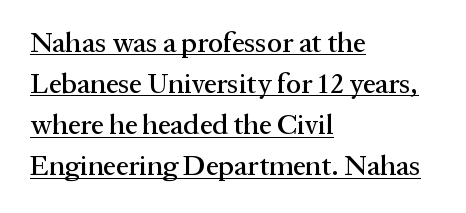
The image shows 28 px serif type, upright; set left-aligned, normal line spacing (1.47x), normal letter spacing, underlined; medium stroke contrast and a medium x-height.
